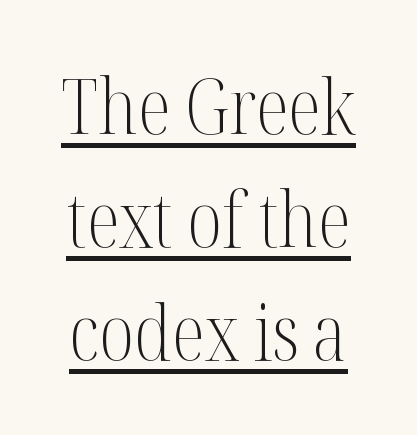
Q: Is the text bold? A: No.
Q: Is the text italic (slanted)? A: No, it is upright.
Q: Is the typeface a serif or a sans-serif typeface? A: Serif.
Q: Is the text underlined? A: Yes.
Q: Is the spacing between letters normal or unusually wide? A: Normal.
Q: Is the spacing between lines tight, normal or loose? A: Normal.
Q: Width (condensed, normal, or wide)? A: Condensed.
Q: Stroke contrast? A: Medium.
Q: x-height? A: Medium.
Q: Monospaced? A: No.
